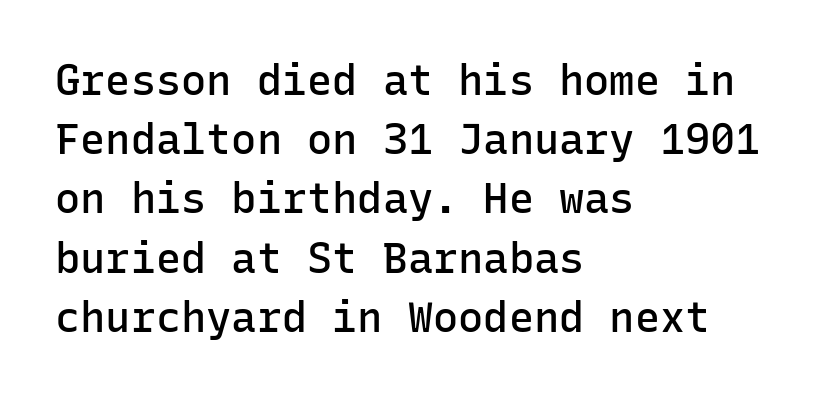
Compared with typical paragraphs, the rows here are spaced about the same. What stands out about the letter spacing? Nothing — it is the standard amount. Here the designer chose a console-style face with uniform glyph widths. The designer went with a sans here, leaving each stem footless. Any mark beneath the type? The region is blank. The text block is weighted toward the left margin, trailing off unevenly rightward.
